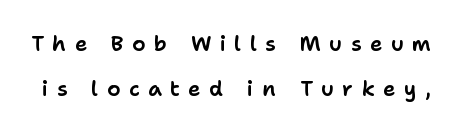
{"italic": "no", "underline": "no", "line_spacing": "loose", "line_spacing_ratio": 2.16, "letter_spacing": "wide", "letter_spacing_em": 0.4, "glyph_px": 21}
